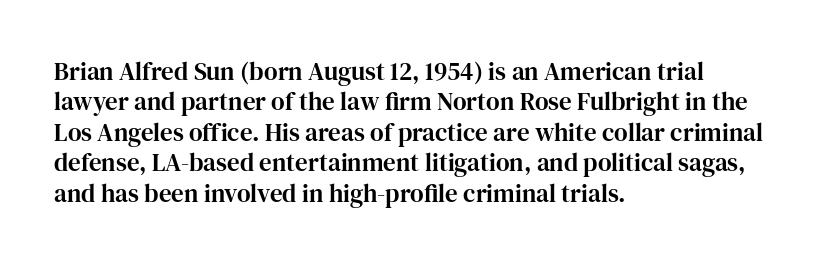
The typography opts for an upright posture over an oblique one. The letterforms sit shoulder to shoulder at normal distance. Compared with a centered layout, this one pins lines to the left instead. Descenders are the only things crossing below the line.
